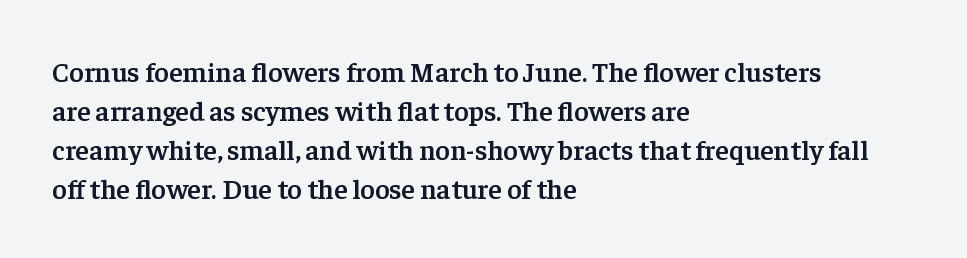
Q: Is the text bold? A: Semi-bold.
Q: Is the text italic (slanted)? A: No, it is upright.
Q: Is the typeface a serif or a sans-serif typeface? A: Serif.
Q: Is the text underlined? A: No.
Q: How is the paragraph aligned? A: Left-aligned.
Q: Is the spacing between letters normal or unusually wide? A: Normal.
Q: Is the spacing between lines tight, normal or loose? A: Normal.
Q: Width (condensed, normal, or wide)? A: Normal.
Q: Stroke contrast? A: Low.
Q: x-height? A: Medium.
Q: Monospaced? A: No.
